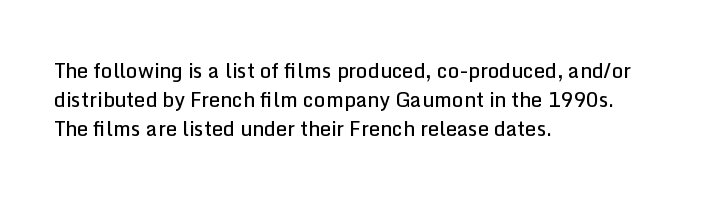
The image shows 20 px text type, upright; set left-aligned, normal line spacing (1.46x), normal letter spacing, not underlined.
